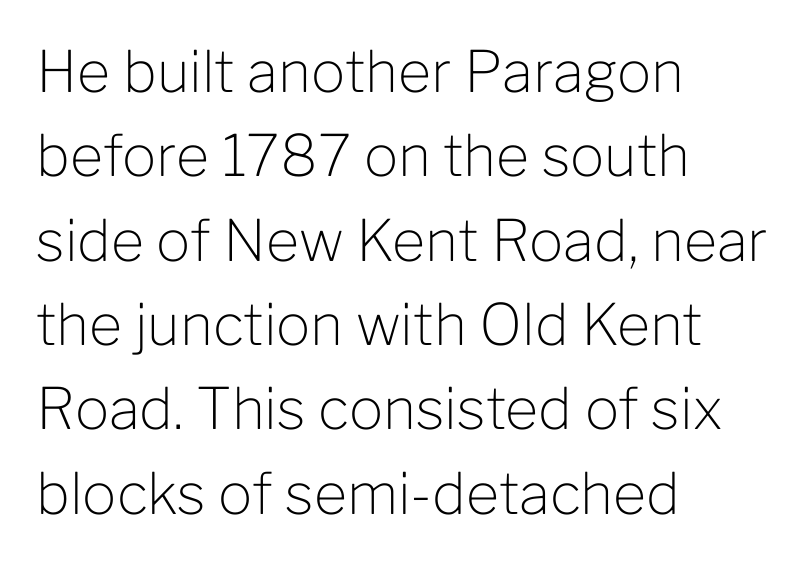
{"serif": "no", "italic": "no", "bold": "no", "weight": "light", "width": "normal", "stroke_contrast": "low", "x_height": "medium", "monospaced": "no", "underline": "no", "align": "left", "line_spacing": "normal", "line_spacing_ratio": 1.48, "letter_spacing": "normal", "letter_spacing_em": 0.0, "glyph_px": 57}
